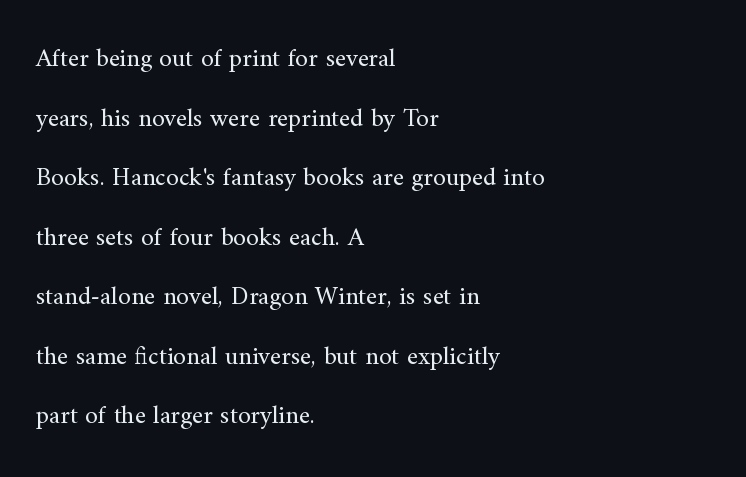
The image shows 26 px text type, upright; set left-aligned, loose line spacing (2.29x), normal letter spacing, not underlined.
